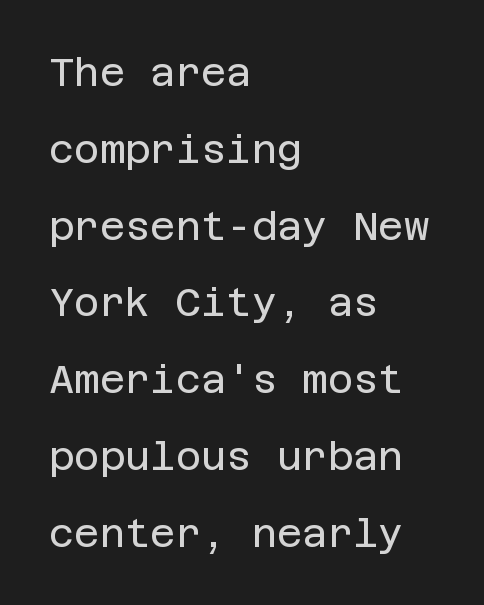
Type style note: lacks serifs. Upright lettering throughout. Nobody drew a line under any word here. A quiet, ordinary-to-light weight characterises the typeface. Line spacing here is loose.
